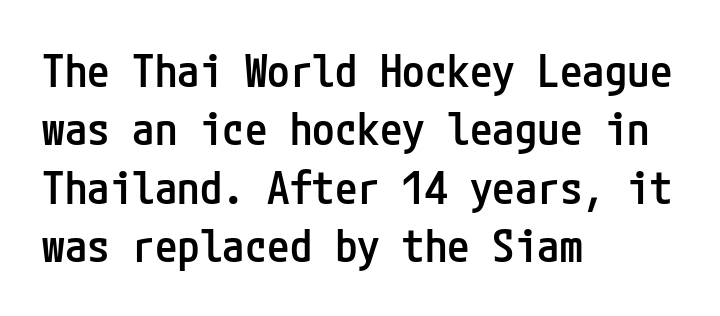
All the whitespace from short lines collects on the right. Tall strokes in this sample are plumb rather than angled. Look at the stroke-to-counter ratio: somewhat heavy, a semibold. This sample uses a sans-serif face. Observe the ordinary spacing: letters are neighbours, not strangers.
